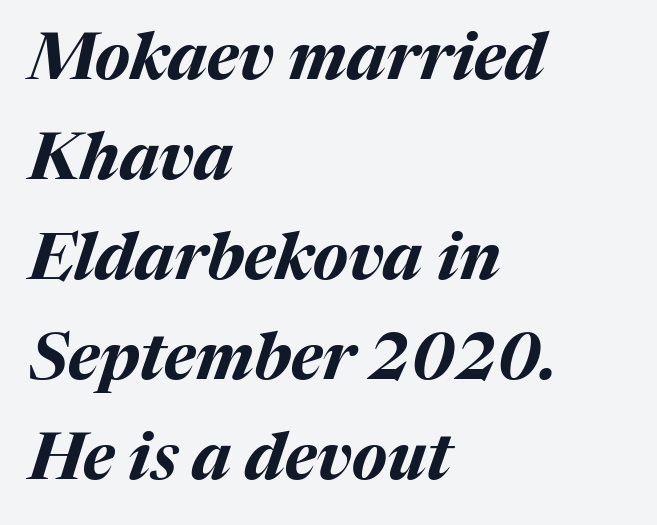
The image shows 65 px bold type, italic (leaning right); set left-aligned, normal line spacing (1.54x), normal letter spacing, not underlined; medium stroke contrast and a medium x-height.
